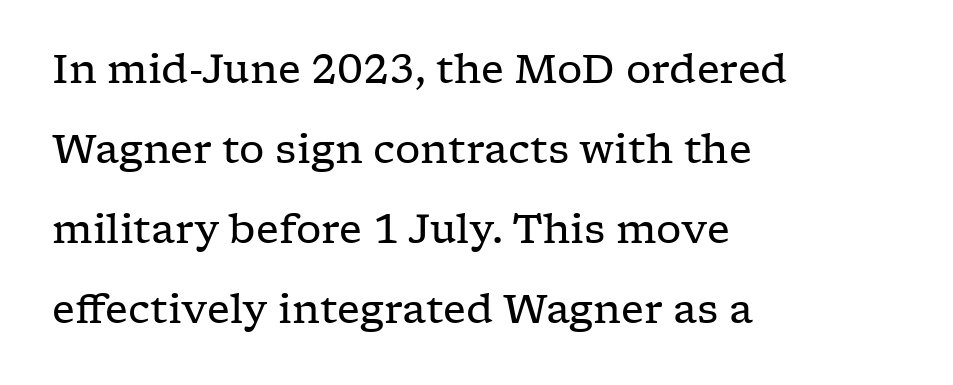
Q: Is the text bold? A: No.
Q: Is the text italic (slanted)? A: No, it is upright.
Q: Is the typeface a serif or a sans-serif typeface? A: Serif.
Q: Is the text underlined? A: No.
Q: How is the paragraph aligned? A: Left-aligned.
Q: Is the spacing between letters normal or unusually wide? A: Normal.
Q: Is the spacing between lines tight, normal or loose? A: Loose.
Q: Width (condensed, normal, or wide)? A: Wide.
Q: Stroke contrast? A: Low.
Q: x-height? A: Medium.
Q: Monospaced? A: No.
